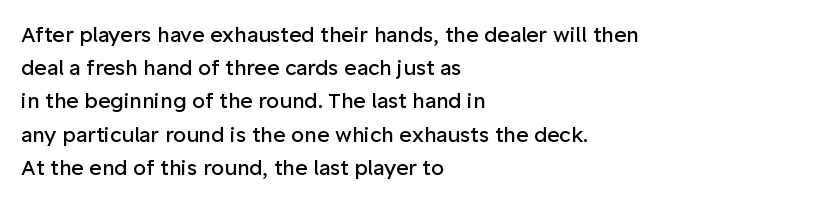
The image shows 21 px text type, upright; set left-aligned, normal line spacing (1.58x), normal letter spacing, not underlined.
